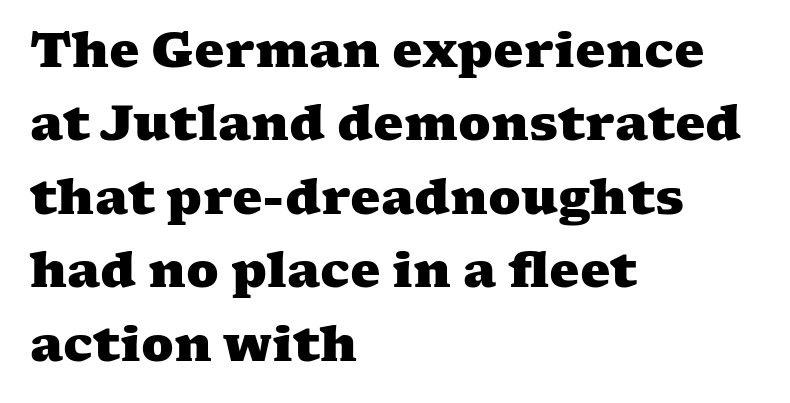
The glyphs have the mass of a bold cut. The passage shown is not underscored anywhere. Between one letter and the next there's only the usual sliver of space. Are there feet on the stems? There are — it's a serif. Reading down the column, the eye jumps a familiar distance to each next line. Line starts are locked; line ends wander.
